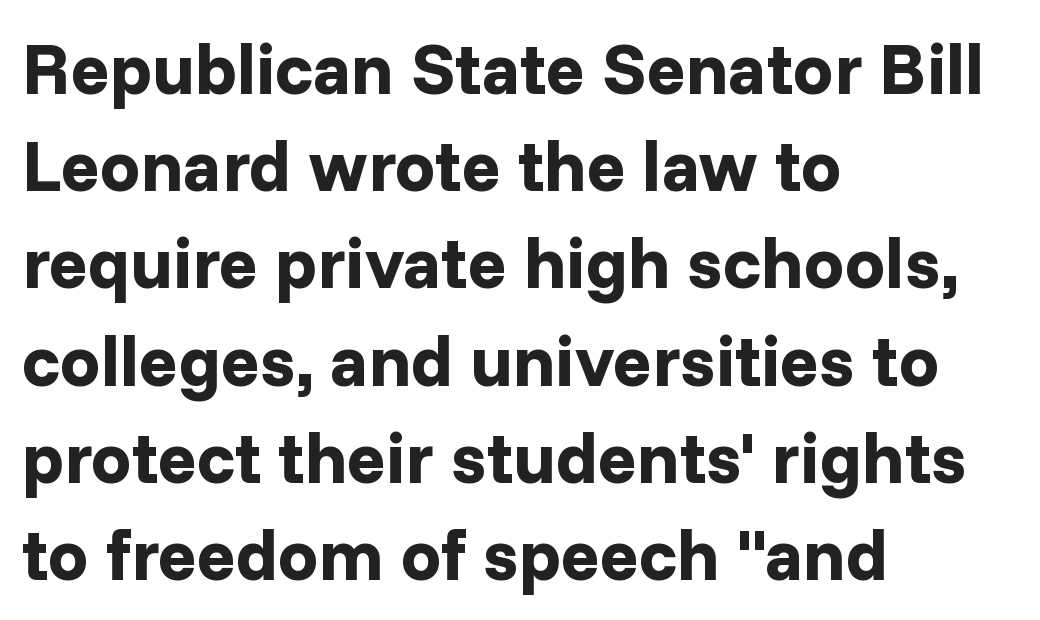
Q: Is the text bold? A: Yes.
Q: Is the text italic (slanted)? A: No, it is upright.
Q: Is the typeface a serif or a sans-serif typeface? A: Sans-serif.
Q: Is the text underlined? A: No.
Q: How is the paragraph aligned? A: Left-aligned.
Q: Is the spacing between letters normal or unusually wide? A: Normal.
Q: Is the spacing between lines tight, normal or loose? A: Normal.
Q: Width (condensed, normal, or wide)? A: Normal.
Q: Stroke contrast? A: Low.
Q: x-height? A: Medium.
Q: Monospaced? A: No.
